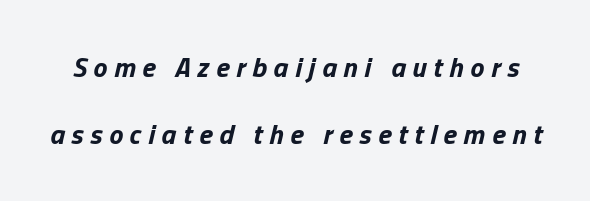
{"italic": "yes", "lean": "right", "slant_degrees": 13, "bold": "yes", "weight": "bold", "width": "normal", "stroke_contrast": "low", "x_height": "medium", "monospaced": "no", "underline": "no", "line_spacing": "loose", "line_spacing_ratio": 2.41, "letter_spacing": "wide", "letter_spacing_em": 0.24, "glyph_px": 28}
